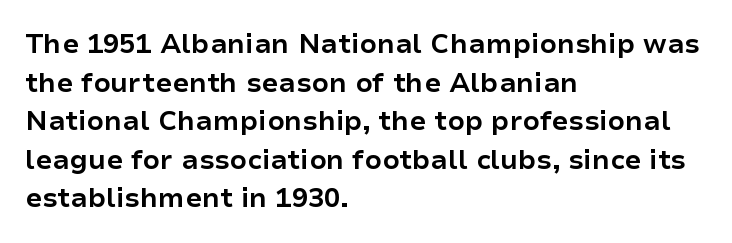
The glyphs are unaccompanied by any horizontal stroke below them. Alignment: flush left. Its strokes are broad and dark, the hallmark of bold type. Designer's note — italics off, roman on.
